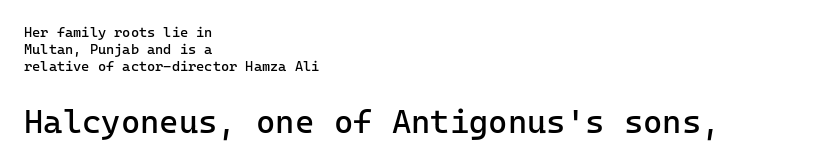
The image shows 33 px regular-weight sans-serif type, upright, monospaced; set left-aligned, line spacing 1.23x, normal letter spacing, not underlined; the second (bottom) block is 2.36x larger; low stroke contrast and a medium x-height.
